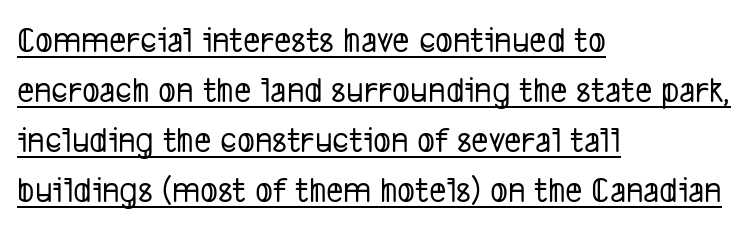
The image shows 37 px condensed sans-serif type; set left-aligned, normal line spacing (1.35x), normal letter spacing, underlined; low stroke contrast and a medium x-height.
